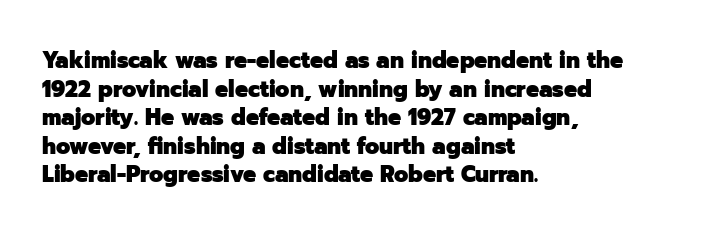
The image shows 23 px bold type, upright; set left-aligned, line spacing 1.24x, normal letter spacing, not underlined.
